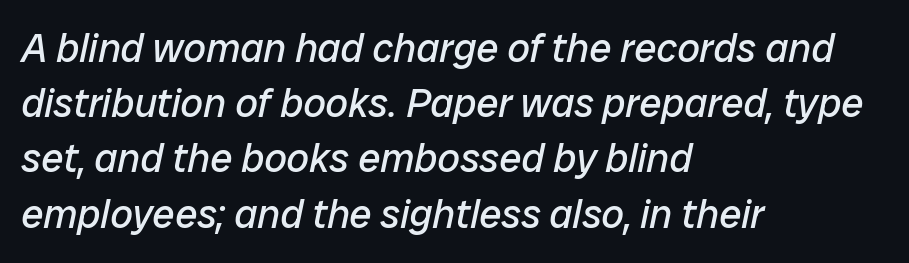
{"italic": "yes", "lean": "right", "slant_degrees": 12, "bold": "no", "weight": "regular", "width": "normal", "stroke_contrast": "low", "x_height": "medium", "monospaced": "no", "underline": "no", "align": "left", "line_spacing": "normal", "line_spacing_ratio": 1.38, "letter_spacing": "normal", "letter_spacing_em": 0.0, "glyph_px": 40}
